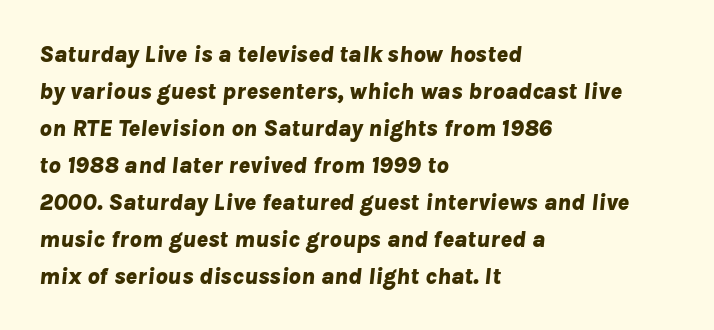
The image shows 24 px bold type, italic (leaning right); set left-aligned, normal line spacing (1.54x), normal letter spacing, not underlined.
